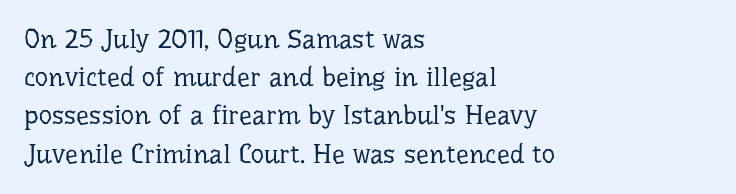
Q: Is the text bold? A: No.
Q: Is the text italic (slanted)? A: No, it is upright.
Q: Is the text underlined? A: No.
Q: How is the paragraph aligned? A: Left-aligned.
Q: Is the spacing between letters normal or unusually wide? A: Normal.
Q: Is the spacing between lines tight, normal or loose? A: Normal.
